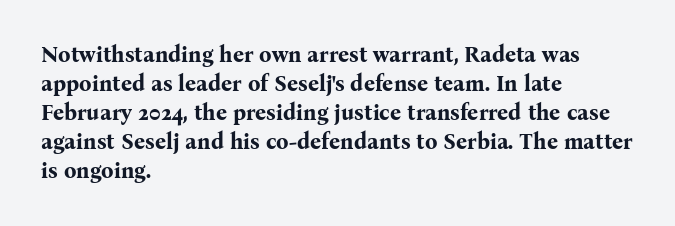
I'd describe the lettering as bold — thick and assertive. Line starts are locked; line ends wander. Nope, not italic — everything's standing straight. Only glyphs here, with clear space below each row.
